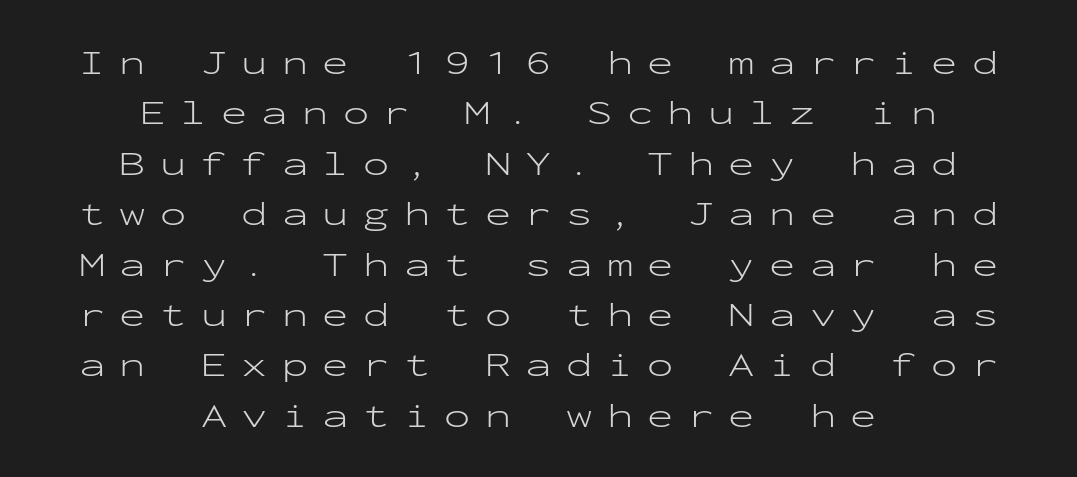
Every stem runs plumb, perpendicular to the baseline. Check where the strokes stop: nothing finishes them off — pure sans. Stroke mass is kept to a normal reading level or below. The vertical gap from one line to the next is medium. Only glyphs here, with clear space below each row. Look at the tracking — it's clearly loosened, letters drifting apart.
